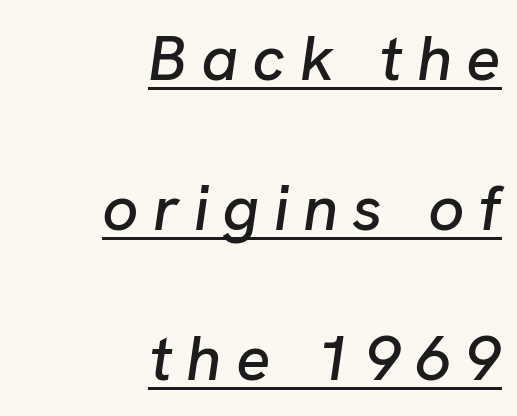
The image shows 64 px text type, italic (leaning right); set right-aligned, loose line spacing (2.34x), unusually wide letter spacing (+0.22 em), underlined; low stroke contrast and a medium x-height.
